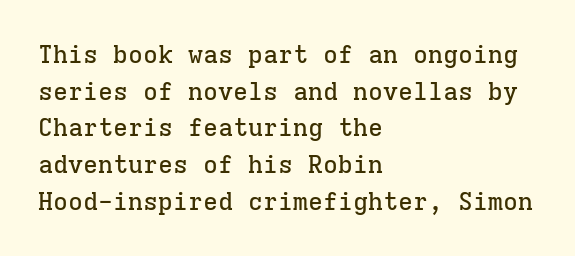
The image shows 25 px text type, upright; set left-aligned, normal line spacing (1.47x), normal letter spacing, not underlined.
